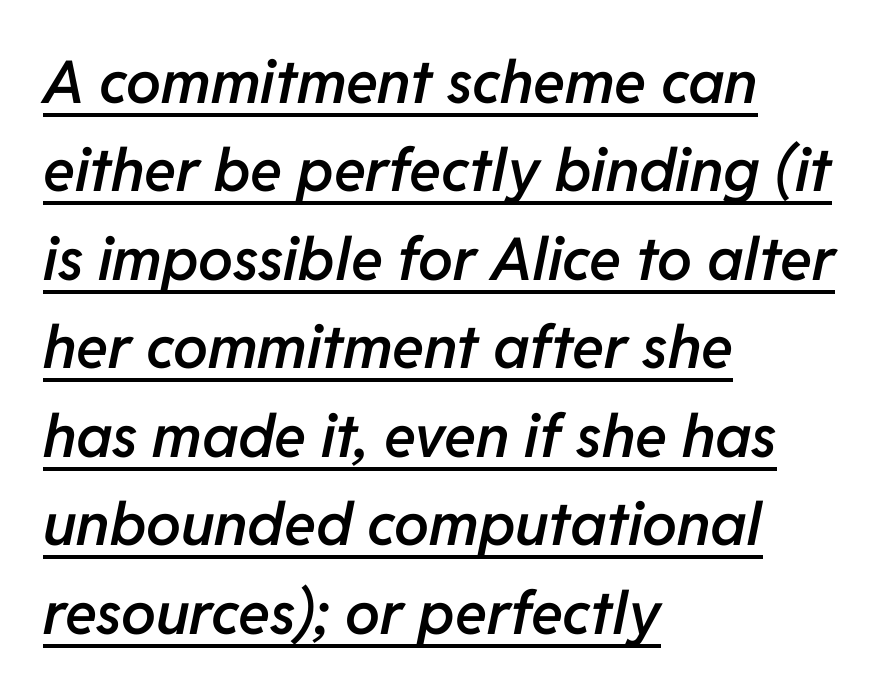
Like a heading marked for emphasis, these lines bear an underscore. In terms of posture, this sample is oblique. This rendering uses left alignment, leaving the right contour irregular. The line texture is even and compact thanks to regular tracking. Normally led — the rows are evenly, conventionally spaced.
